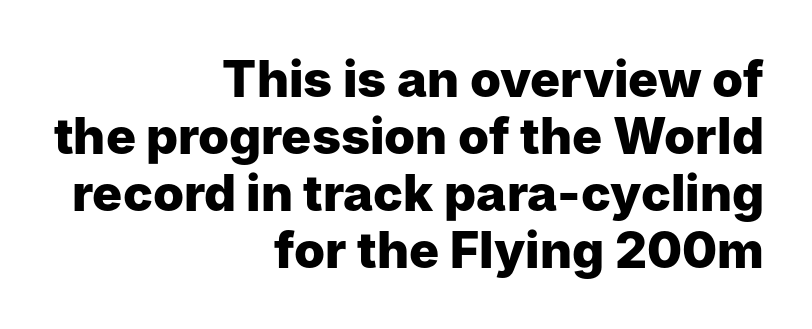
The image shows 50 px heavy sans-serif type, upright; set right-aligned, tight line spacing (1.14x), normal letter spacing, not underlined; low stroke contrast and a medium x-height.
